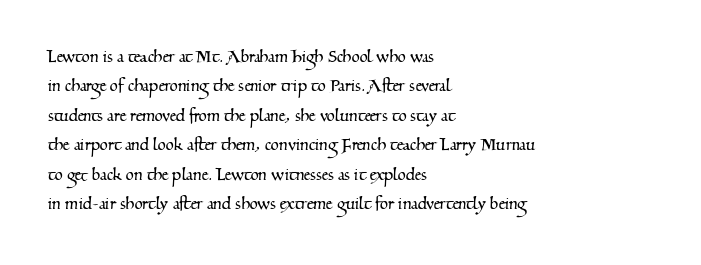
Q: Is the text underlined? A: No.
Q: How is the paragraph aligned? A: Left-aligned.
Q: Is the spacing between letters normal or unusually wide? A: Normal.
Q: Is the spacing between lines tight, normal or loose? A: Normal.
